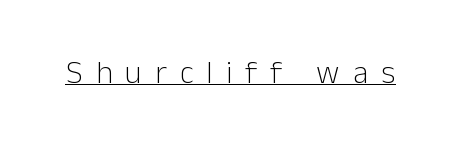
Is there an underline? Yes — a line sits under the letters. Short note: letters widely spaced. This is the regular roman posture of the typeface. This sample has the flowing, uneven cadence of proportional lettering. The glyphs in this specimen are sans serif. Weight: not bold — regular or lighter.
